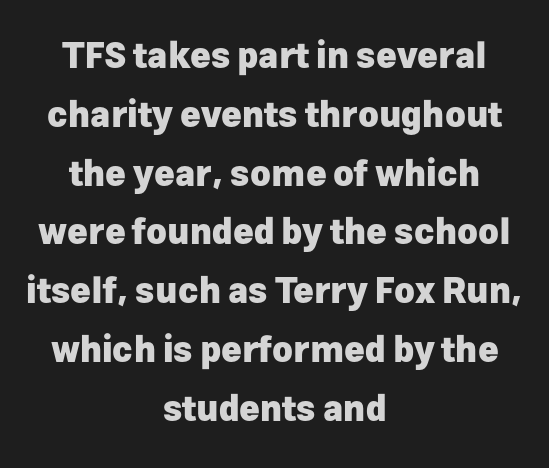
{"serif": "no", "italic": "no", "bold": "yes", "weight": "heavy", "width": "normal", "stroke_contrast": "low", "x_height": "medium", "monospaced": "no", "underline": "no", "align": "center", "line_spacing": "normal", "line_spacing_ratio": 1.68, "letter_spacing": "normal", "letter_spacing_em": 0.0, "glyph_px": 35}
